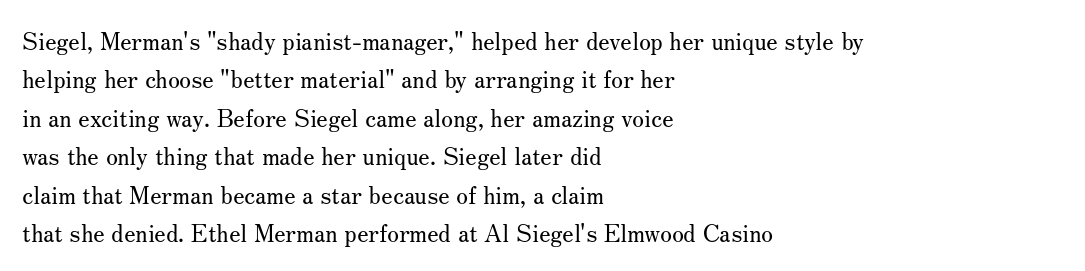
The image shows 24 px text type, upright; set left-aligned, normal line spacing (1.6x), normal letter spacing, not underlined.
